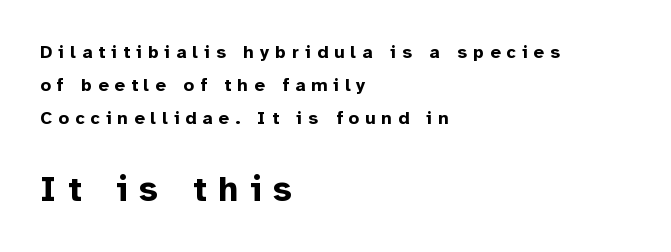
The image shows 35 px bold sans-serif type, upright; set left-aligned, line spacing 1.83x, unusually wide letter spacing (+0.34 em), not underlined; the second (bottom) block is 1.94x larger; low stroke contrast and a medium x-height.
